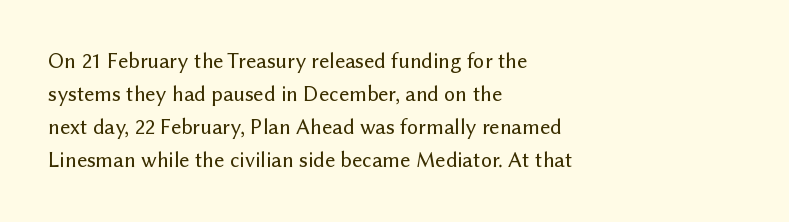
A clean baseline with only descenders dipping below it. Standard letterfit; no display-style spreading of the glyphs. Notice how descenders clear the ascenders below comfortably — that's standard leading. It's the straight-up-and-down kind of type. Does the copy run flush right? No — it runs flush left.
